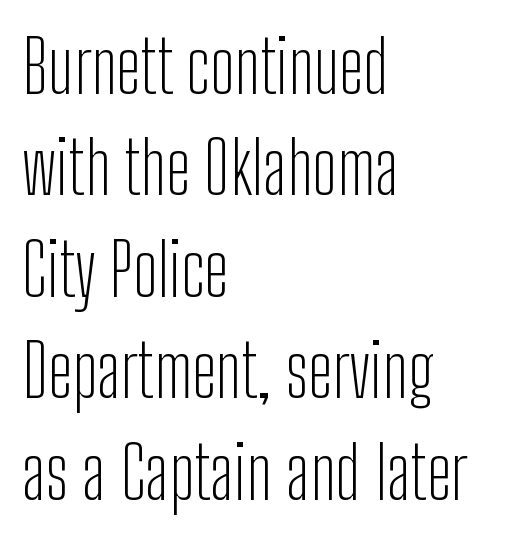
{"serif": "no", "italic": "no", "bold": "no", "weight": "light", "width": "condensed", "stroke_contrast": "low", "x_height": "medium", "monospaced": "no", "underline": "no", "align": "left", "line_spacing": "normal", "line_spacing_ratio": 1.39, "letter_spacing": "normal", "letter_spacing_em": 0.0, "glyph_px": 73}
